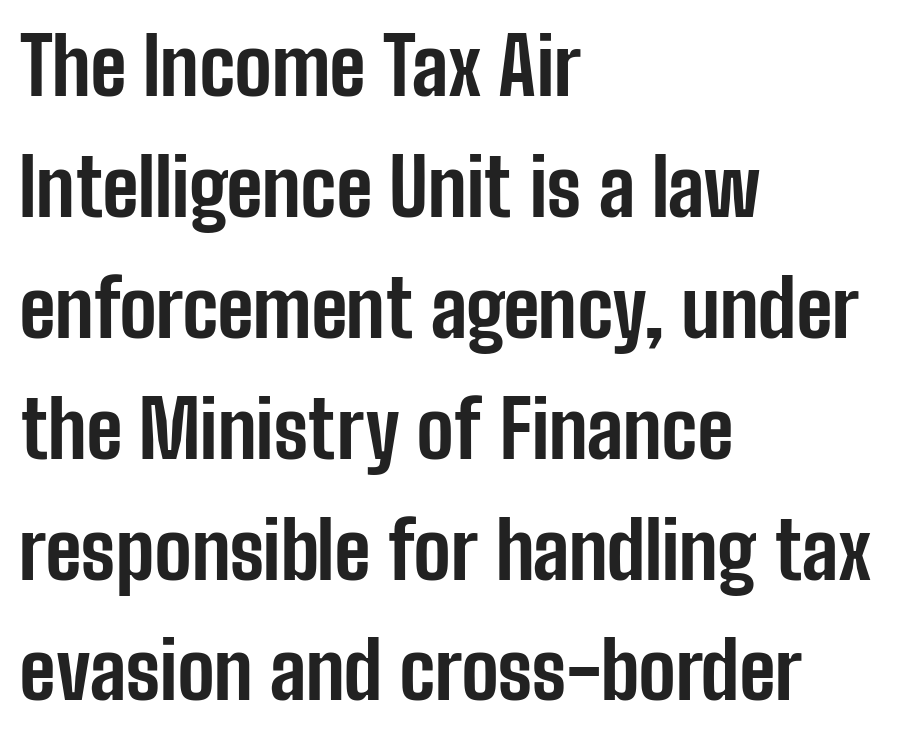
{"serif": "no", "italic": "no", "bold": "yes", "weight": "bold", "width": "condensed", "stroke_contrast": "low", "x_height": "medium", "monospaced": "no", "underline": "no", "align": "left", "line_spacing": "normal", "line_spacing_ratio": 1.55, "letter_spacing": "normal", "letter_spacing_em": 0.0, "glyph_px": 78}
